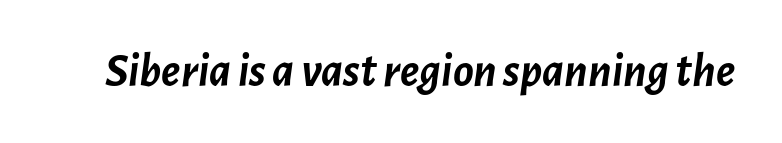
The image shows 48 px semibold type, italic (leaning right); set normal letter spacing, not underlined; low stroke contrast and a medium x-height.
